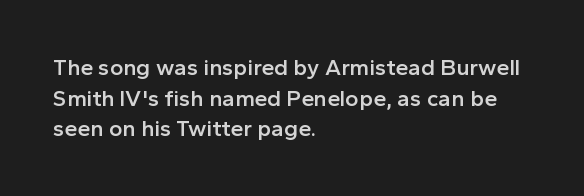
{"italic": "no", "bold": "semi", "underline": "no", "align": "left", "line_spacing": "normal", "line_spacing_ratio": 1.33, "letter_spacing": "normal", "letter_spacing_em": 0.0, "glyph_px": 23}
